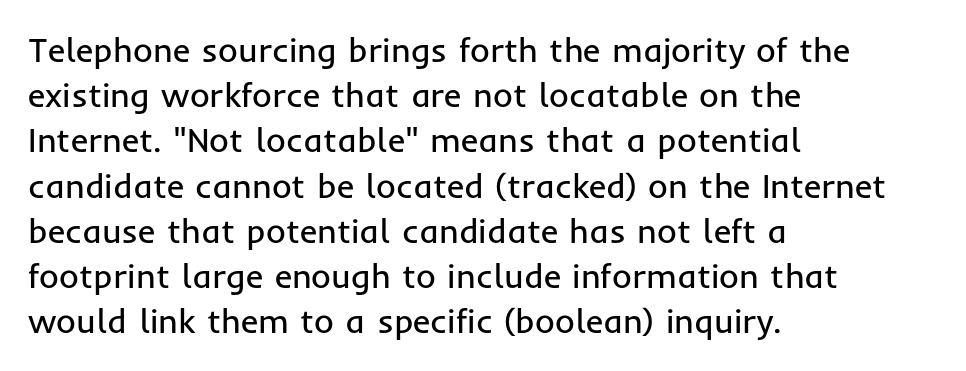
Q: Is the text bold? A: No.
Q: Is the text italic (slanted)? A: No, it is upright.
Q: Is the typeface a serif or a sans-serif typeface? A: Sans-serif.
Q: Is the text underlined? A: No.
Q: How is the paragraph aligned? A: Left-aligned.
Q: Is the spacing between letters normal or unusually wide? A: Normal.
Q: Is the spacing between lines tight, normal or loose? A: Normal.
Q: Width (condensed, normal, or wide)? A: Normal.
Q: Stroke contrast? A: Low.
Q: x-height? A: Medium.
Q: Monospaced? A: No.
